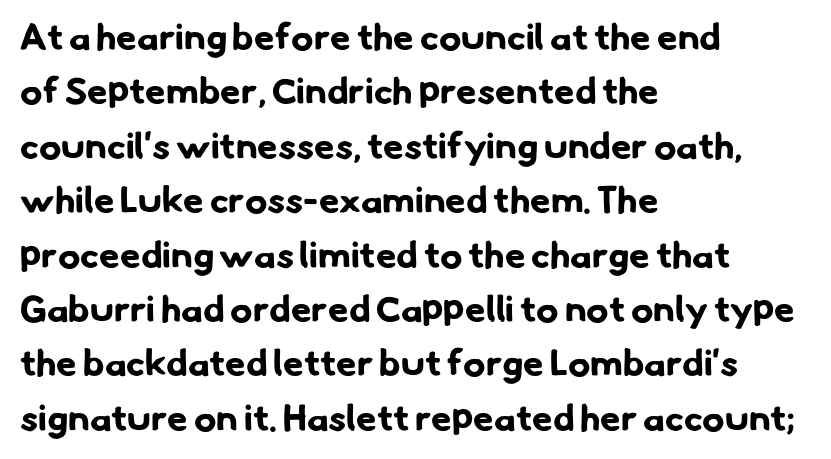
Reading down the block, your eye returns to a fixed left position each line. Words appear dense and cohesive because spacing is normal. The characters display no serif detailing; their extremities are plain. Whoever set this chose a conventional vertical rhythm. Lines of text with bare space underneath.
